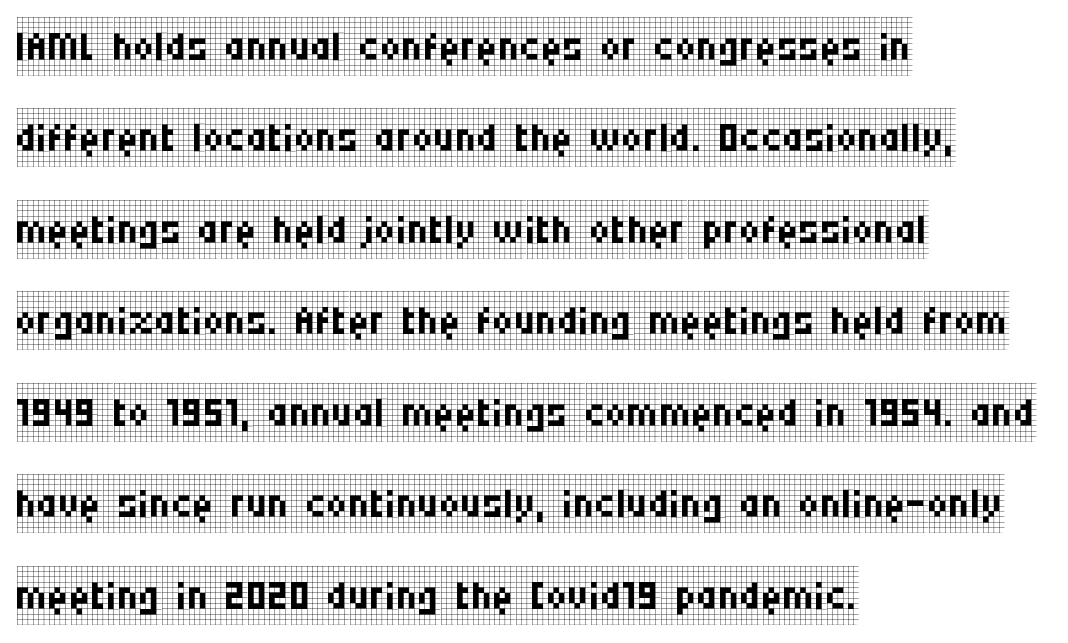
The type sits square on the baseline with zero lean. In terms of leading, this rendering sits right in the middle. Nothing heavy about these letters — not bold at all. Type style note: has serifs. The tracking reads as untouched default to a designer's eye.
